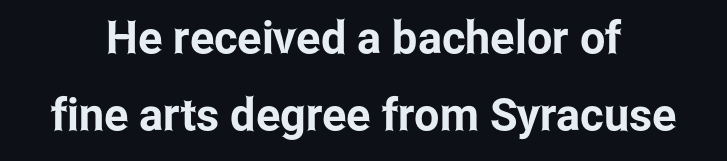
{"serif": "no", "italic": "no", "width": "condensed", "stroke_contrast": "low", "x_height": "medium", "monospaced": "no", "underline": "no", "align": "center", "line_spacing_ratio": 1.71, "letter_spacing": "normal", "letter_spacing_em": 0.0, "glyph_px": 45}
